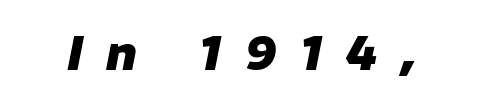
The passage shown is typed in a proportional face where columns would drift. There's an unmistakable incline to the writing here. Typesetter's note: full bold, strokes at maximum text heaviness. The glyphs are unaccompanied by any horizontal stroke below them. Between one letter and the next there's a generous, obvious gap.
